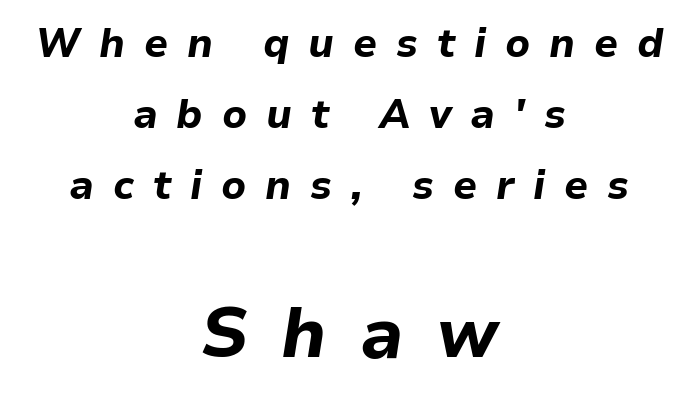
{"italic": "yes", "lean": "right", "slant_degrees": 9, "bold": "yes", "weight": "bold", "width": "normal", "stroke_contrast": "low", "x_height": "medium", "monospaced": "no", "underline": "no", "align": "center", "line_spacing_ratio": 1.78, "letter_spacing": "wide", "letter_spacing_em": 0.47, "larger_block": "second", "size_ratio": 1.75, "glyph_px": 70}
